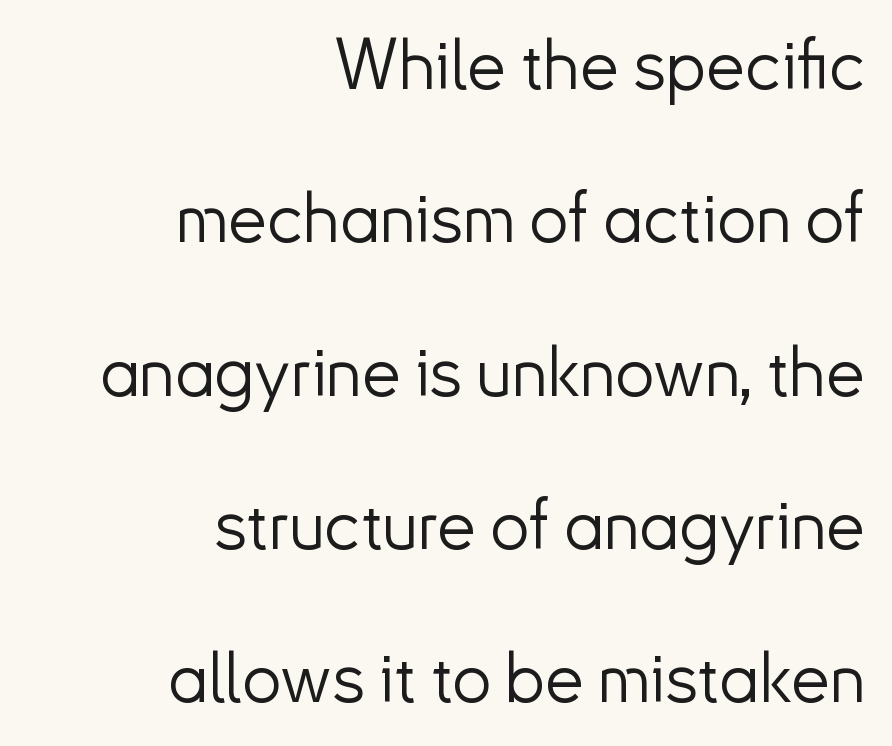
Q: Is the text bold? A: No.
Q: Is the text italic (slanted)? A: No, it is upright.
Q: Is the typeface a serif or a sans-serif typeface? A: Sans-serif.
Q: Is the text underlined? A: No.
Q: How is the paragraph aligned? A: Right-aligned.
Q: Is the spacing between letters normal or unusually wide? A: Normal.
Q: Is the spacing between lines tight, normal or loose? A: Loose.
Q: Width (condensed, normal, or wide)? A: Normal.
Q: Stroke contrast? A: Low.
Q: x-height? A: Small.
Q: Monospaced? A: No.
